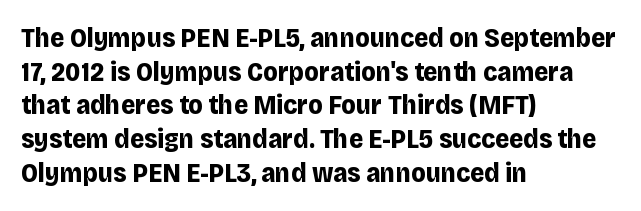
{"italic": "no", "bold": "yes", "underline": "no", "align": "left", "line_spacing": "normal", "line_spacing_ratio": 1.25, "letter_spacing": "normal", "letter_spacing_em": 0.0, "glyph_px": 27}
